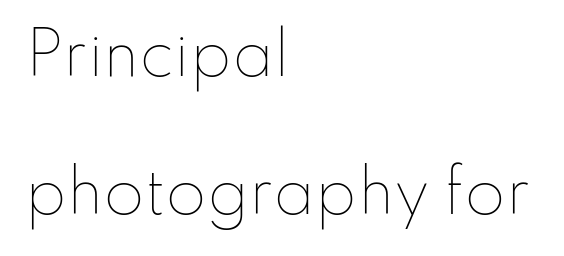
The image shows 59 px thin type, upright; set left-aligned, loose line spacing (2.34x), normal letter spacing, not underlined; low stroke contrast and a small x-height.
